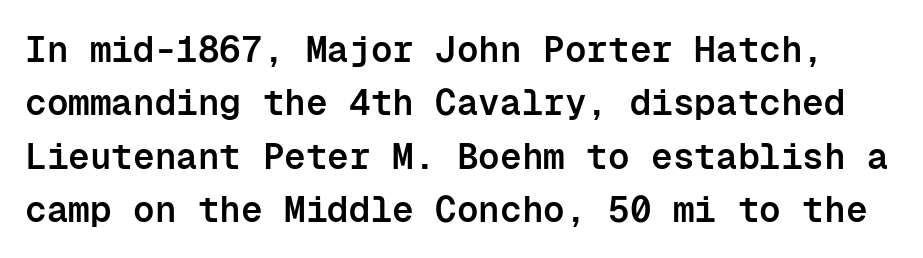
On the weight axis this lands at semibold, roughly 600. Each letter's strokes conclude bluntly, with no projecting serifs. The line texture is even and compact thanks to regular tracking. A typesetter would mark this as roman, not italic.
